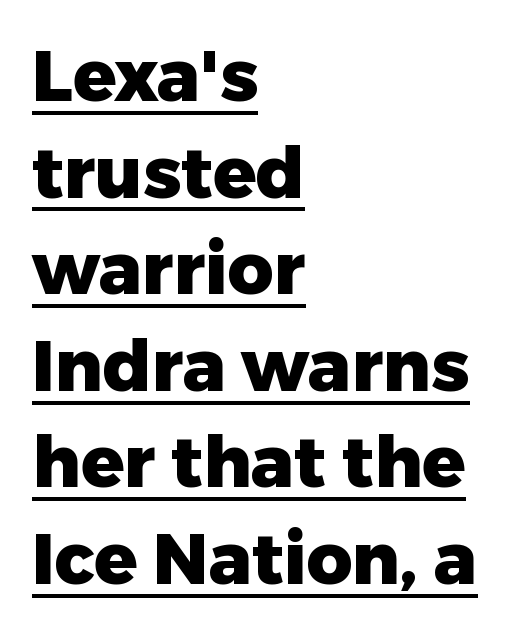
The image shows 71 px heavy sans-serif type, upright; set left-aligned, normal line spacing (1.36x), normal letter spacing, underlined; low stroke contrast and a medium x-height.
